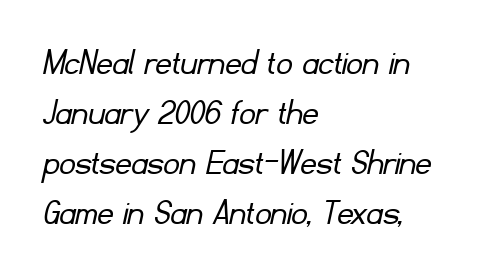
The image shows 39 px light sans-serif type; set left-aligned, normal line spacing (1.28x), normal letter spacing, not underlined; low stroke contrast and a small x-height.
